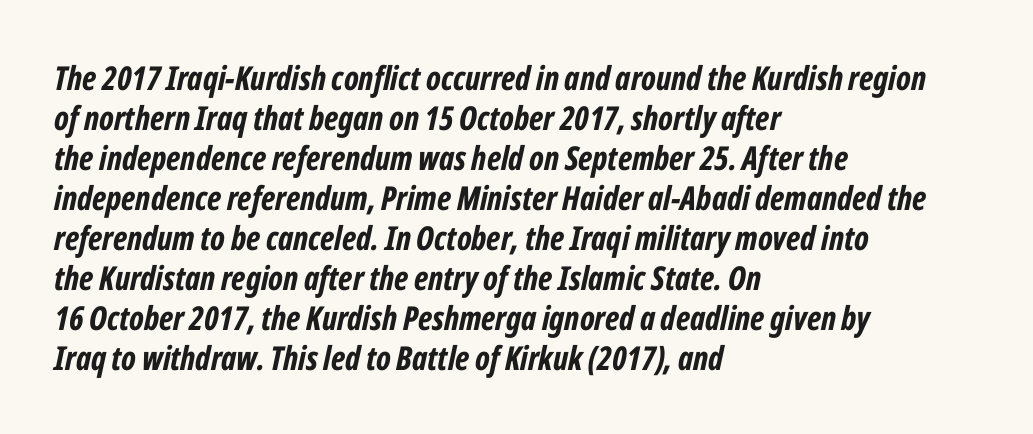
A student would call this left alignment; a typographer would say flush left, rag right. Every letter is thick-stroked: bold, no question. The typography opts for an oblique posture over an upright one. Varying glyph widths throughout — classic text-font behaviour. Has an underline been added? It has not.
